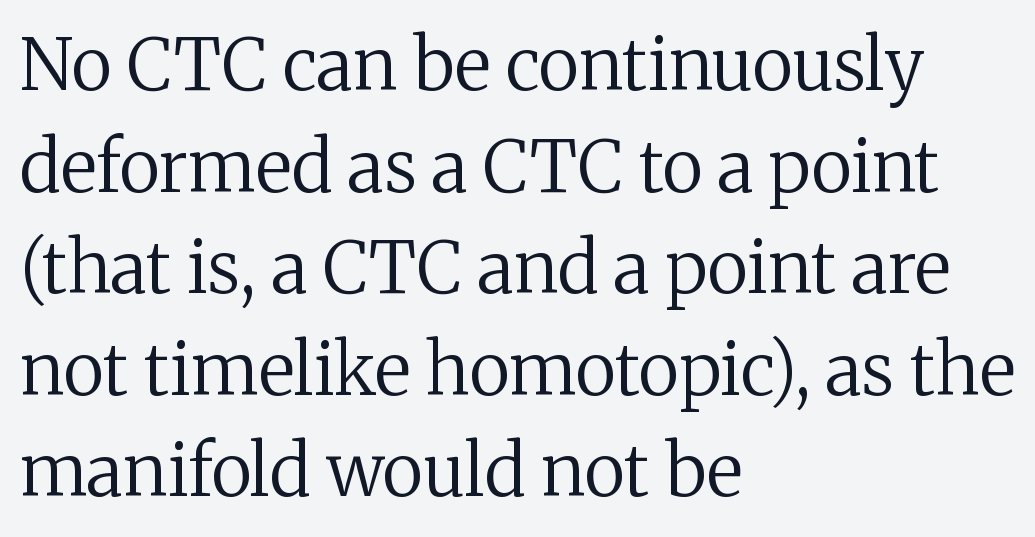
The image shows 71 px regular-weight serif type, upright; set left-aligned, normal line spacing (1.43x), normal letter spacing, not underlined; medium stroke contrast and a medium x-height.
